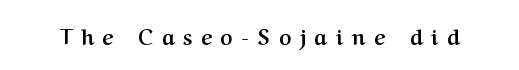
{"italic": "no", "bold": "yes", "underline": "no", "letter_spacing": "wide", "letter_spacing_em": 0.42, "glyph_px": 21}
